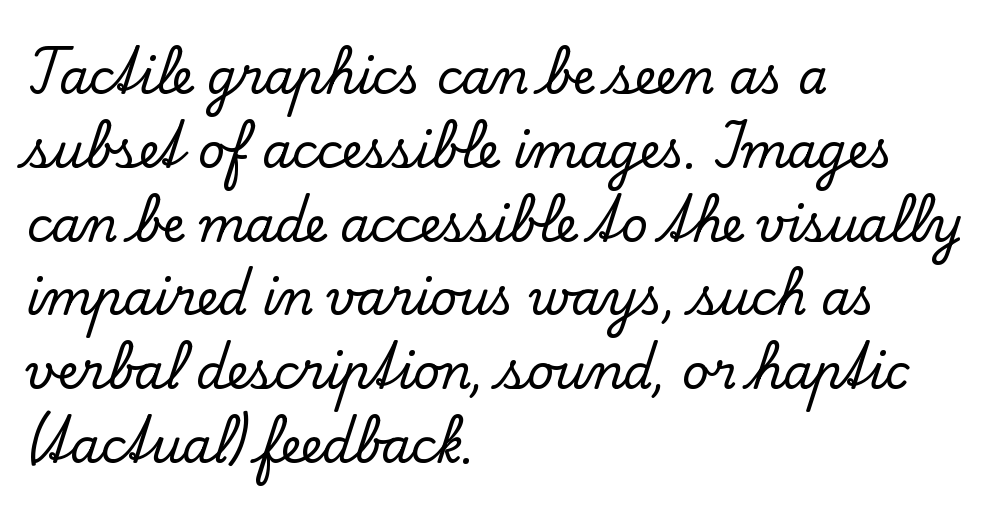
Q: Is the text italic (slanted)? A: Yes.
Q: Is the typeface a serif or a sans-serif typeface? A: Serif.
Q: Is the text underlined? A: No.
Q: How is the paragraph aligned? A: Left-aligned.
Q: Is the spacing between letters normal or unusually wide? A: Normal.
Q: Is the spacing between lines tight, normal or loose? A: Normal.
Q: Width (condensed, normal, or wide)? A: Normal.
Q: Stroke contrast? A: Low.
Q: x-height? A: Small.
Q: Monospaced? A: No.
